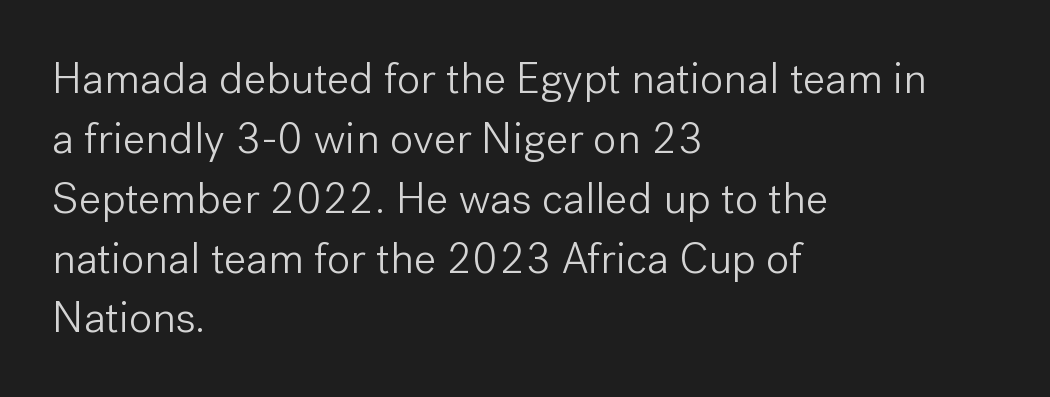
The image shows 44 px light sans-serif type, upright; set left-aligned, normal line spacing (1.36x), normal letter spacing, not underlined; low stroke contrast and a medium x-height.
